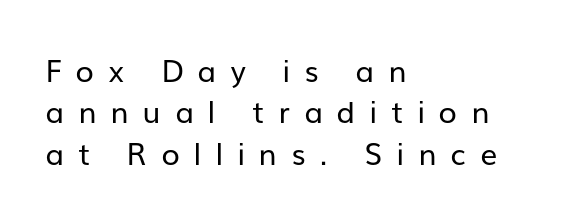
{"serif": "no", "italic": "no", "bold": "no", "weight": "regular", "width": "normal", "stroke_contrast": "low", "x_height": "medium", "monospaced": "no", "underline": "no", "align": "left", "line_spacing": "normal", "line_spacing_ratio": 1.38, "letter_spacing": "wide", "letter_spacing_em": 0.47, "glyph_px": 30}
